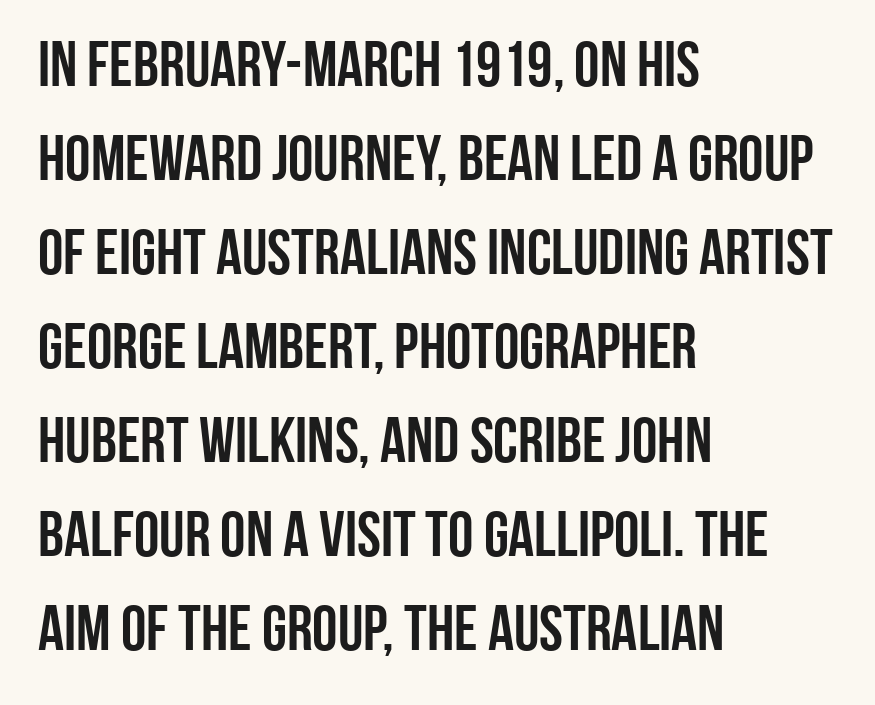
A typesetter would call this proportional, since set widths differ per character. The type sits square on the baseline with zero lean. Which margin do the lines hug? The left one — the right edge is uneven. The foot of each line stays bare and open. The glyphs in this specimen are sans serif. Baseline-to-baseline distance is the conventional proportion of letter height.
